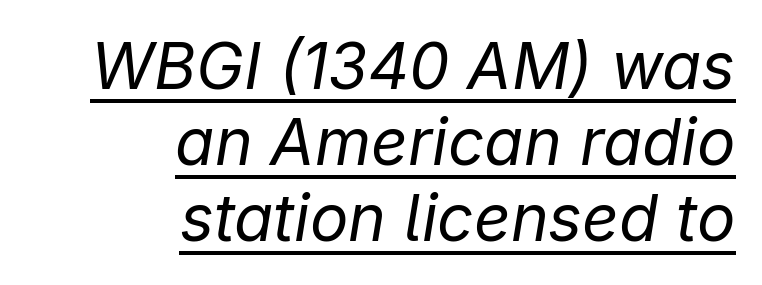
Every word sits above its own underline. Standard letterfit; no display-style spreading of the glyphs. The ragged edge is on the left, which tells us the setting is flush right. The face used here has a pronounced slope to its letters. Note the varied advance widths — an 'i' is clearly narrower than an 'm'. The letterforms sit at book weight or below.
